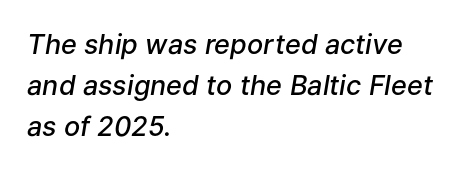
{"italic": "yes", "lean": "right", "slant_degrees": 9, "bold": "semi", "underline": "no", "align": "left", "line_spacing": "normal", "line_spacing_ratio": 1.51, "letter_spacing": "normal", "letter_spacing_em": 0.0, "glyph_px": 27}
